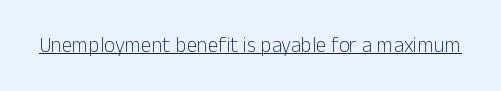
Italic: no, the glyphs are upright roman. You can see a thin bar hugging the bottom of the glyphs. Nothing heavy about these letters — not bold at all. Look at the tracking — it's just the regular setting, nothing added.
